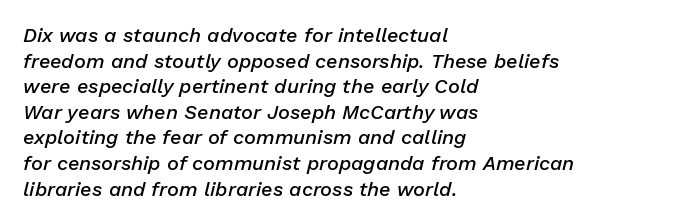
Q: Is the text bold? A: Semi-bold.
Q: Is the text italic (slanted)? A: Yes, it leans right by about 13 degrees.
Q: Is the text underlined? A: No.
Q: How is the paragraph aligned? A: Left-aligned.
Q: Is the spacing between letters normal or unusually wide? A: Normal.
Q: Is the spacing between lines tight, normal or loose? A: Normal.
